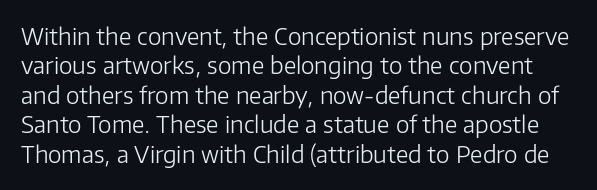
{"italic": "no", "bold": "no", "underline": "no", "line_spacing": "normal", "line_spacing_ratio": 1.28, "letter_spacing": "normal", "letter_spacing_em": 0.0, "glyph_px": 23}
